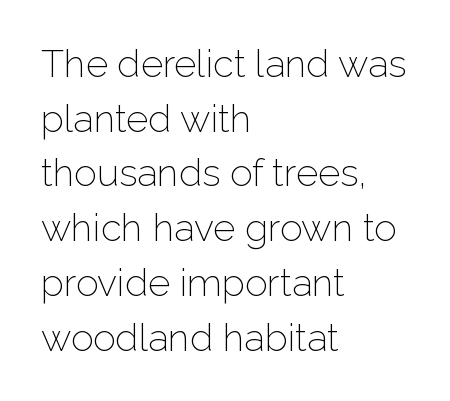
Q: Is the text bold? A: No.
Q: Is the text italic (slanted)? A: No, it is upright.
Q: Is the typeface a serif or a sans-serif typeface? A: Sans-serif.
Q: Is the text underlined? A: No.
Q: How is the paragraph aligned? A: Left-aligned.
Q: Is the spacing between letters normal or unusually wide? A: Normal.
Q: Is the spacing between lines tight, normal or loose? A: Normal.
Q: Width (condensed, normal, or wide)? A: Normal.
Q: Stroke contrast? A: Low.
Q: x-height? A: Medium.
Q: Monospaced? A: No.
